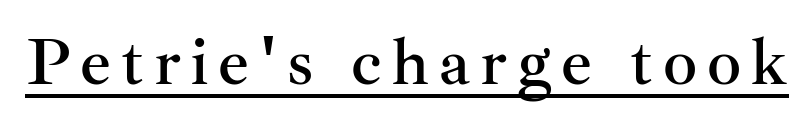
{"serif": "yes", "italic": "no", "width": "normal", "stroke_contrast": "medium", "x_height": "small", "monospaced": "no", "underline": "yes", "glyph_px": 68}
